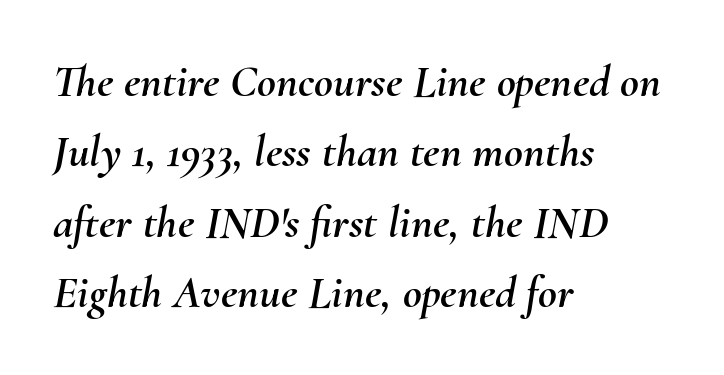
Q: Is the text italic (slanted)? A: Yes, it leans right by about 10 degrees.
Q: Is the text underlined? A: No.
Q: How is the paragraph aligned? A: Left-aligned.
Q: Is the spacing between letters normal or unusually wide? A: Normal.
Q: Is the spacing between lines tight, normal or loose? A: Normal.
Q: Width (condensed, normal, or wide)? A: Normal.
Q: Stroke contrast? A: Medium.
Q: x-height? A: Small.
Q: Monospaced? A: No.
